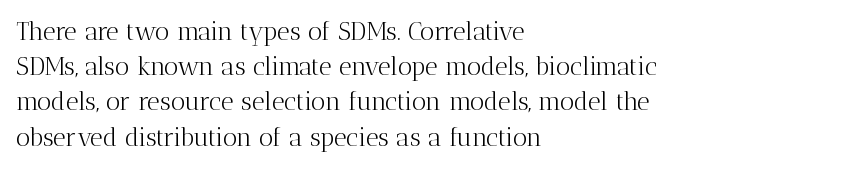
Weight: not bold — regular or lighter. Summary of vertical rhythm: regular, with standard interline spacing. Italic? Not at all — the glyphs are vertical. Words appear dense and cohesive because spacing is normal. Glance below the letters and you will spot only blank space.
